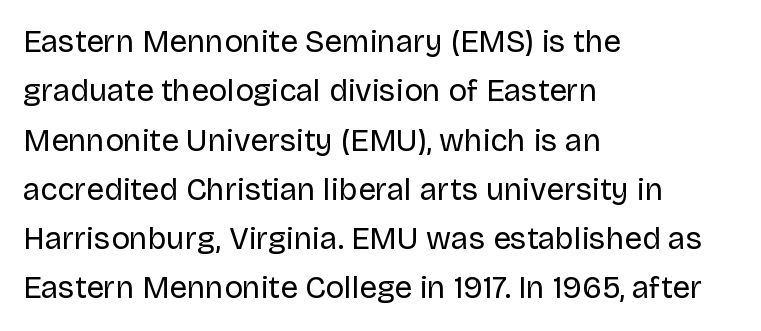
The image shows 31 px regular-weight sans-serif type, upright; set left-aligned, normal line spacing (1.59x), normal letter spacing, not underlined; low stroke contrast and a large x-height.
